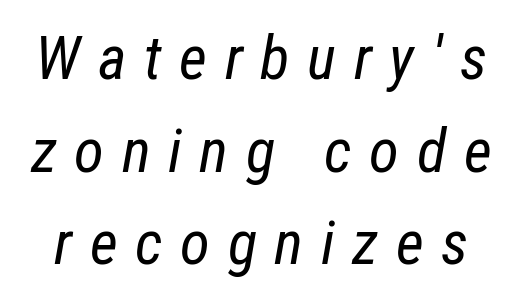
Q: Is the text bold? A: No.
Q: Is the text italic (slanted)? A: Yes, it leans right by about 12 degrees.
Q: Is the text underlined? A: No.
Q: Is the spacing between letters normal or unusually wide? A: Unusually wide.
Q: Is the spacing between lines tight, normal or loose? A: Normal.
Q: Width (condensed, normal, or wide)? A: Condensed.
Q: Stroke contrast? A: Low.
Q: x-height? A: Medium.
Q: Monospaced? A: No.
